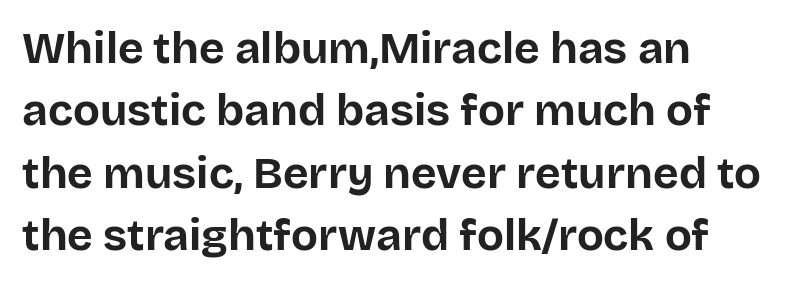
Posture: straight, roman, zero tilt. Compared with typical body copy, the letter spacing here is the same. Each line starts at the same left margin while the right side varies. Rule under the text: the space is simply empty. The rows are spaced the way most documents space them.
